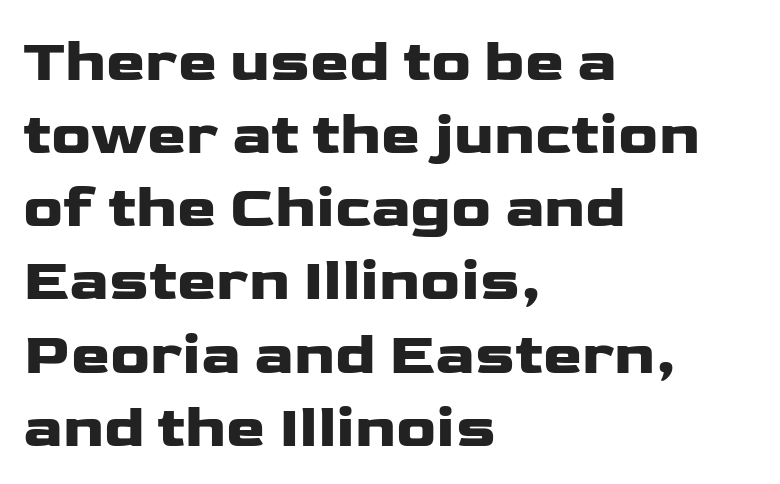
The face used here is a sans, in the tradition of grotesques and geometrics. The space directly below the letters is spotless. Think of a printed novel: that variable character pitch is what you see here. Default kerning and tracking; the words read as compact shapes.
